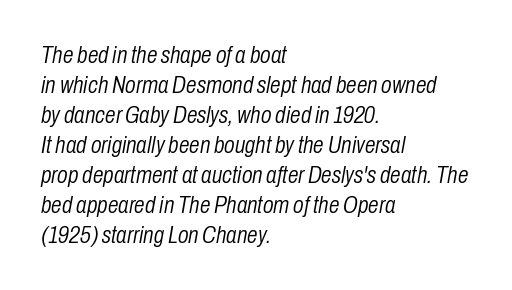
{"italic": "yes", "lean": "right", "slant_degrees": 10, "bold": "no", "underline": "no", "align": "left", "line_spacing": "normal", "line_spacing_ratio": 1.25, "letter_spacing": "normal", "letter_spacing_em": 0.0, "glyph_px": 24}
